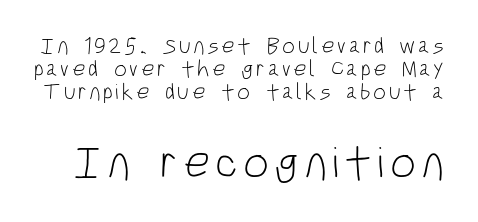
{"serif": "no", "italic": "no", "bold": "no", "weight": "light", "width": "condensed", "stroke_contrast": "low", "x_height": "large", "monospaced": "no", "underline": "no", "line_spacing": "tight", "line_spacing_ratio": 1.01, "larger_block": "second", "size_ratio": 2.0, "glyph_px": 46}
